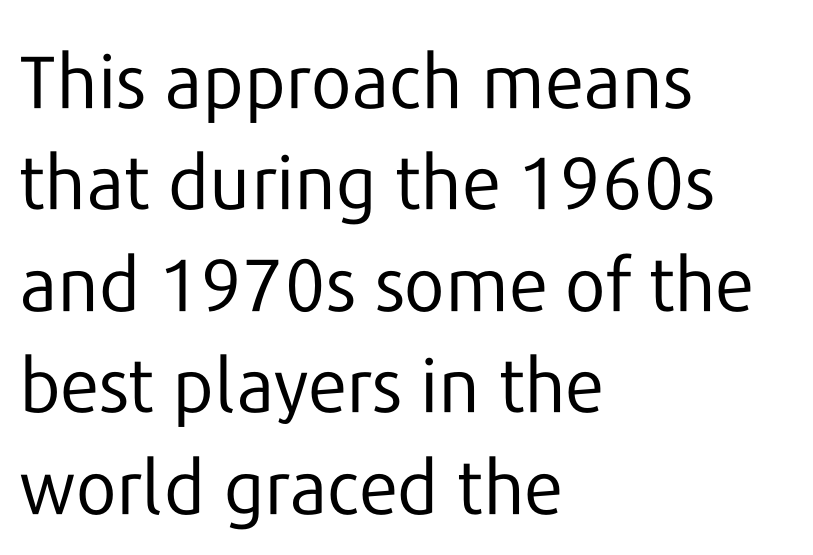
Q: Is the text bold? A: No.
Q: Is the text italic (slanted)? A: No, it is upright.
Q: Is the typeface a serif or a sans-serif typeface? A: Sans-serif.
Q: Is the text underlined? A: No.
Q: How is the paragraph aligned? A: Left-aligned.
Q: Is the spacing between letters normal or unusually wide? A: Normal.
Q: Is the spacing between lines tight, normal or loose? A: Normal.
Q: Width (condensed, normal, or wide)? A: Normal.
Q: Stroke contrast? A: Low.
Q: x-height? A: Medium.
Q: Monospaced? A: No.
